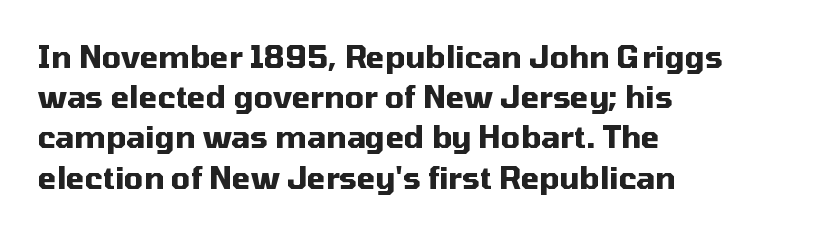
The image shows 30 px heavy sans-serif type, upright; set left-aligned, normal line spacing (1.34x), normal letter spacing, not underlined; medium stroke contrast and a medium x-height.
